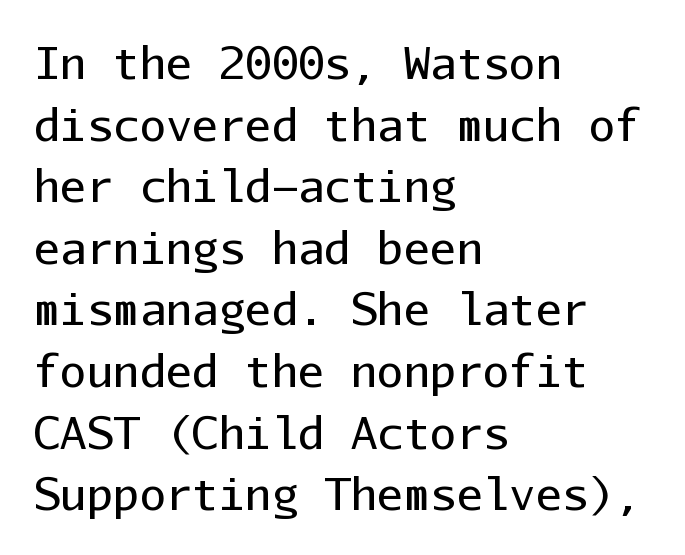
{"serif": "no", "italic": "no", "bold": "no", "weight": "regular", "width": "normal", "stroke_contrast": "low", "x_height": "medium", "monospaced": "yes", "underline": "no", "align": "left", "line_spacing": "normal", "line_spacing_ratio": 1.4, "letter_spacing": "normal", "letter_spacing_em": 0.0, "glyph_px": 44}
